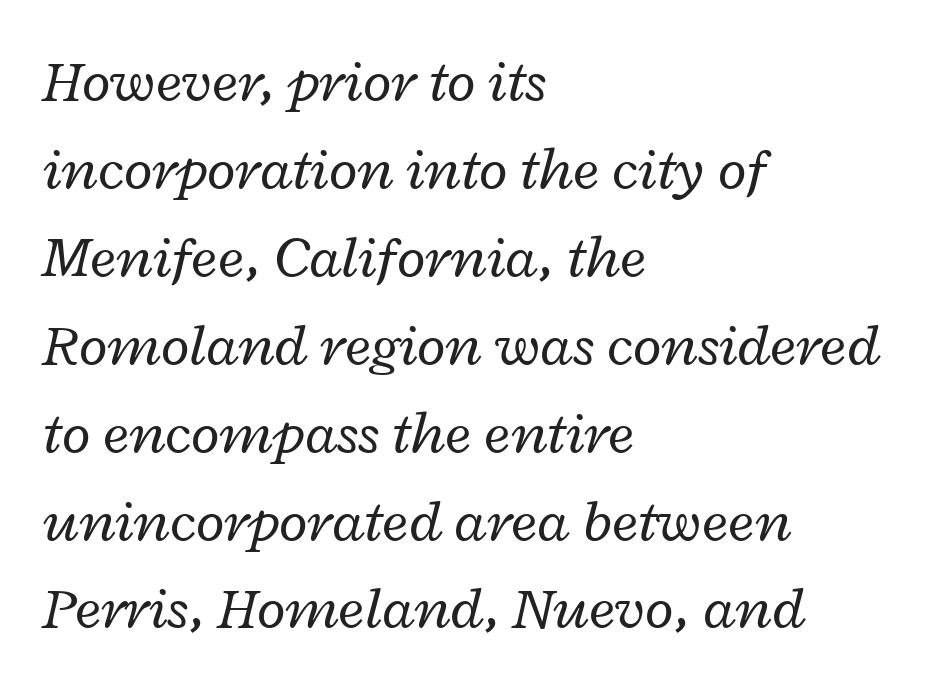
Weight class: somewhere from thin through regular. Here the glyphs are tracked normally, forming tight word shapes. This is oblique type, the kind used for emphasis or titles. The face used here is proportionally spaced, like ordinary book or web type. The typesetter chose a ragged-right arrangement here. Check under the words: just untouched page.
